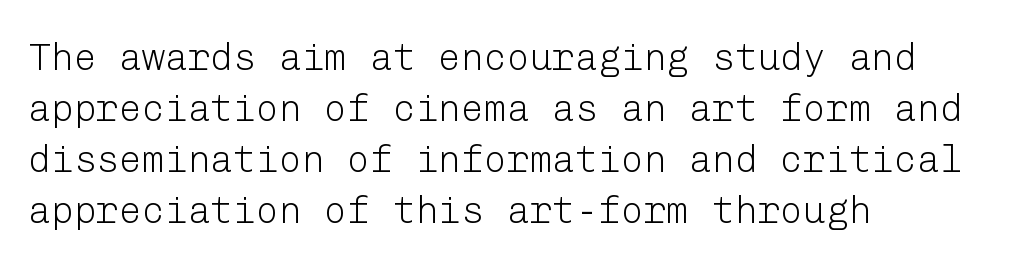
Q: Is the text bold? A: No.
Q: Is the text italic (slanted)? A: No, it is upright.
Q: Is the typeface a serif or a sans-serif typeface? A: Sans-serif.
Q: Is the text underlined? A: No.
Q: How is the paragraph aligned? A: Left-aligned.
Q: Is the spacing between letters normal or unusually wide? A: Normal.
Q: Is the spacing between lines tight, normal or loose? A: Normal.
Q: Width (condensed, normal, or wide)? A: Normal.
Q: Stroke contrast? A: Low.
Q: x-height? A: Medium.
